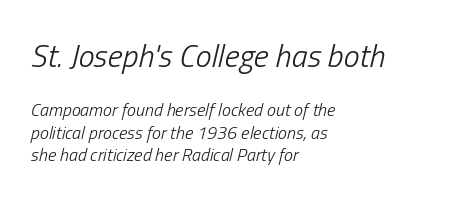
Q: Is the text bold? A: No.
Q: Is the text italic (slanted)? A: Yes, it leans right by about 13 degrees.
Q: Is the text underlined? A: No.
Q: How is the paragraph aligned? A: Left-aligned.
Q: Is the spacing between letters normal or unusually wide? A: Normal.
Q: Which block of text is set in a larger size, the first (top) or the second (bottom)? A: The first (top) one.
Q: Width (condensed, normal, or wide)? A: Condensed.
Q: Stroke contrast? A: Low.
Q: x-height? A: Medium.
Q: Monospaced? A: No.
